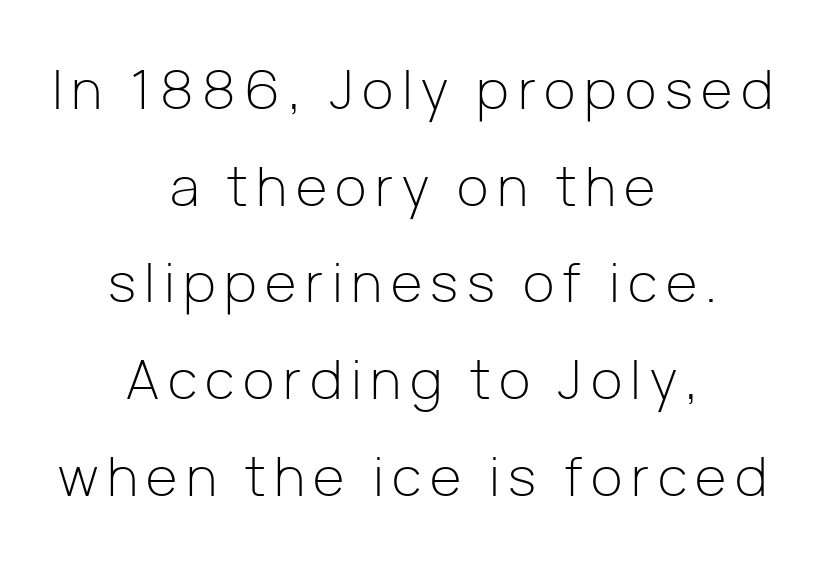
The image shows 54 px light sans-serif type, upright; set centered, line spacing 1.79x, not underlined; low stroke contrast and a medium x-height.
